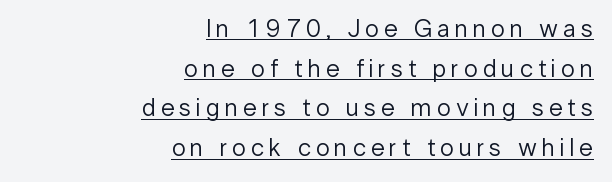
The image shows 25 px text type, upright; set right-aligned, normal line spacing (1.59x), unusually wide letter spacing (+0.2 em), underlined.
